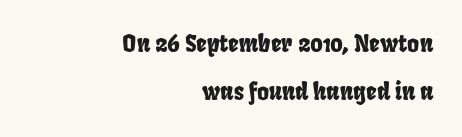
The image shows 23 px text type; set right-aligned, loose line spacing (2.1x), normal letter spacing, not underlined.
